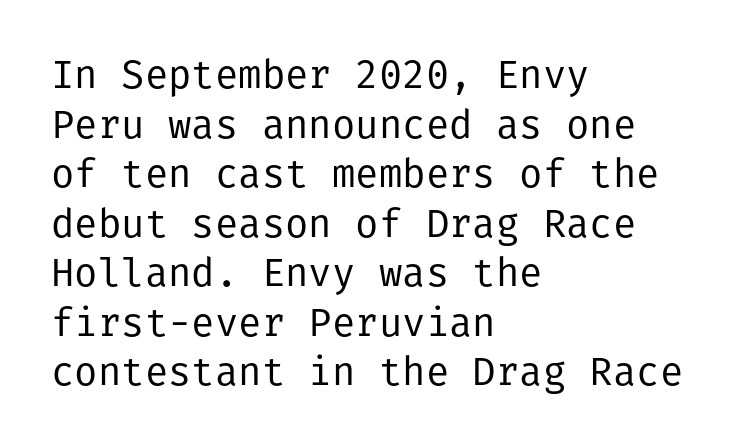
Examine the stroke ends and you'll find no serifs. These lines stack with their left ends in a neat column. Is there any slant? The stems are plumb. Stems here are at most as thick as an everyday book face. Nothing unusual about the tracking: characters are spaced as the font intends.
